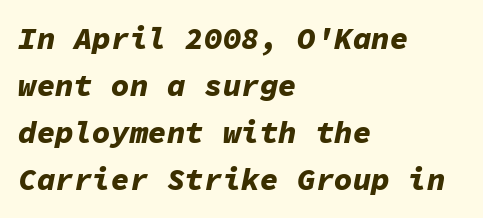
The image shows 31 px bold type, italic (leaning right), monospaced; set left-aligned, normal line spacing (1.52x), normal letter spacing, not underlined; low stroke contrast and a medium x-height.
